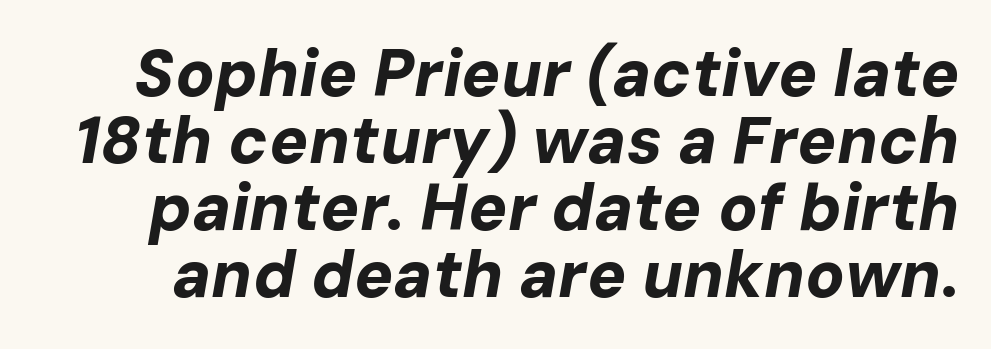
The image shows 65 px bold type, italic (leaning right); set tight line spacing (1.03x), normal letter spacing, not underlined; low stroke contrast and a medium x-height.
